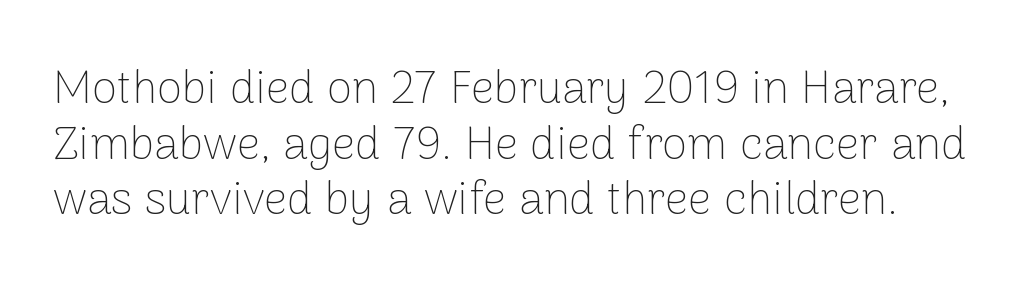
{"serif": "no", "italic": "no", "bold": "no", "weight": "thin", "width": "normal", "stroke_contrast": "low", "x_height": "medium", "monospaced": "no", "underline": "no", "line_spacing_ratio": 1.21, "letter_spacing": "normal", "letter_spacing_em": 0.0, "glyph_px": 46}
